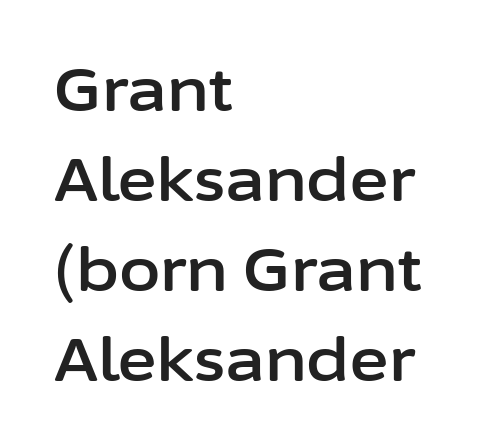
You could call the tracking neutral — neither tight nor loose. If you measured baseline to baseline, you'd find a middling distance. Check where the strokes stop: nothing finishes them off — pure sans. These lines are rendered in a variable-pitch font. Notice how the passage keeps a crisp vertical edge on the left only. The area under the type is left untouched.
